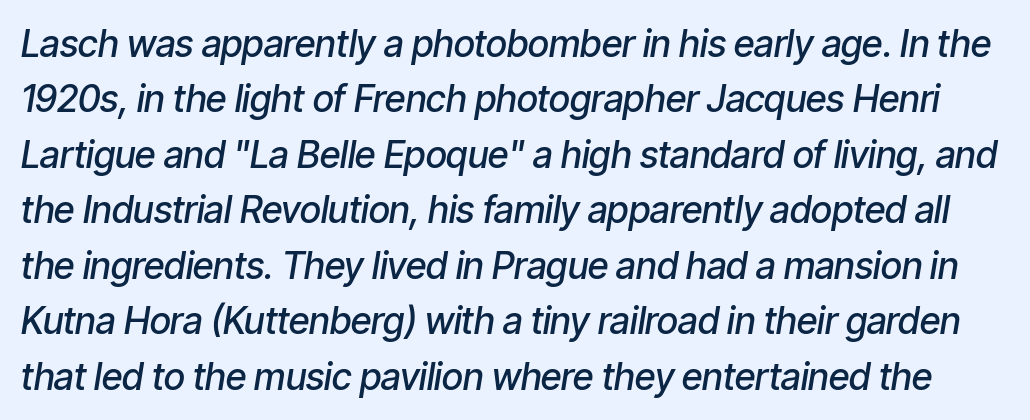
How are the letters spaced? Ordinarily, with no added tracking. Plain, unruled lines of type. The face used here is proportionally spaced, like ordinary book or web type. Quick note: italic.
